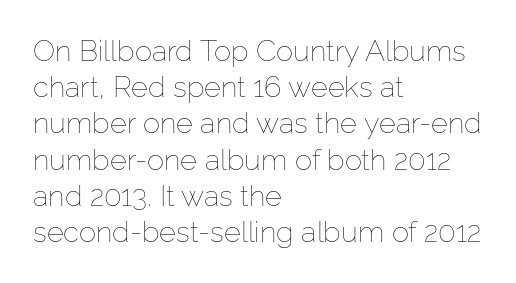
Q: Is the text bold? A: No.
Q: Is the text italic (slanted)? A: No, it is upright.
Q: Is the text underlined? A: No.
Q: How is the paragraph aligned? A: Left-aligned.
Q: Is the spacing between letters normal or unusually wide? A: Normal.
Q: Is the spacing between lines tight, normal or loose? A: Normal.
Q: Width (condensed, normal, or wide)? A: Normal.
Q: Stroke contrast? A: Low.
Q: x-height? A: Medium.
Q: Monospaced? A: No.
